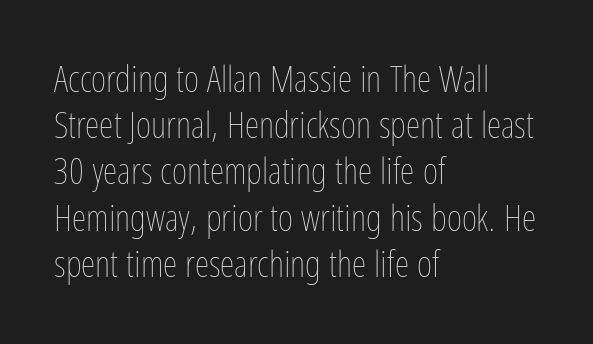
The image shows 37 px thin, condensed type, upright; set left-aligned, normal line spacing (1.25x), normal letter spacing, not underlined; low stroke contrast and a medium x-height.
